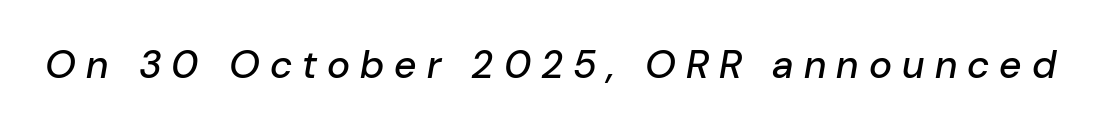
The image shows 39 px text type, italic (leaning right); set unusually wide letter spacing (+0.26 em), not underlined; low stroke contrast and a medium x-height.
